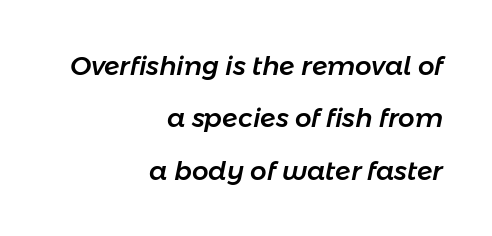
The image shows 26 px text type, italic (leaning right); set right-aligned, loose line spacing (2.01x), normal letter spacing, not underlined.
